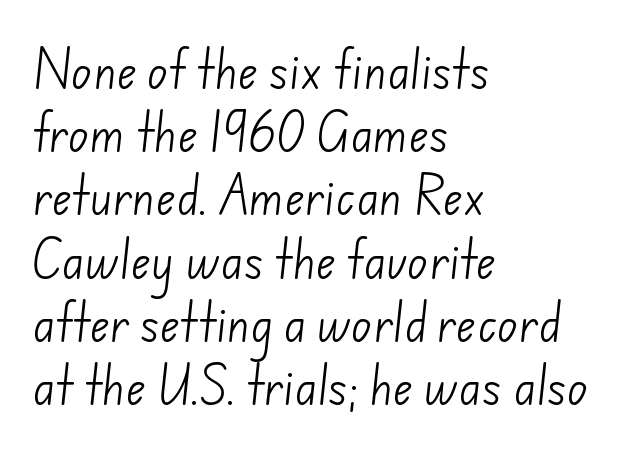
The image shows 43 px light sans-serif type; set left-aligned, normal line spacing (1.47x), normal letter spacing, not underlined; low stroke contrast and a small x-height.
